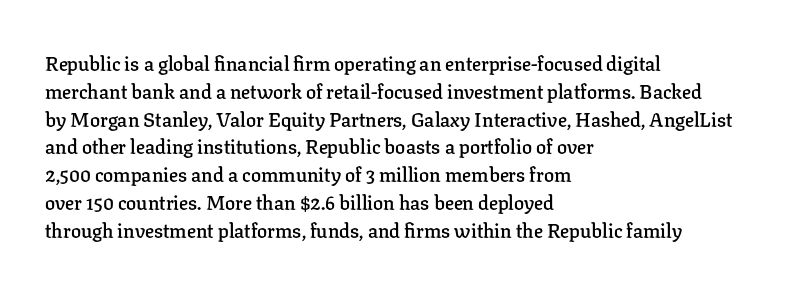
In terms of posture, this sample is upright. A typesetter would call this zero additional tracking. In terms of weight, the rendering is demibold, just under bold. One glance says typical: line gaps are just what's usual. Left-aligned paragraph, ragged on the right.
